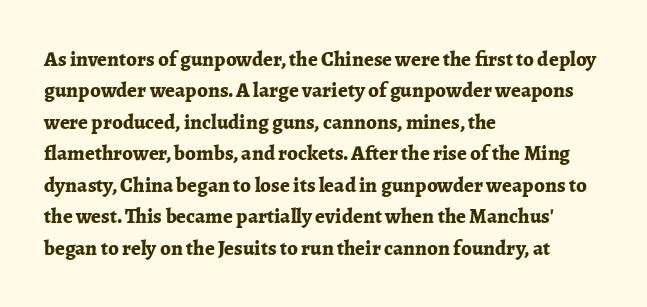
{"italic": "no", "bold": "yes", "underline": "no", "align": "left", "line_spacing": "normal", "line_spacing_ratio": 1.5, "letter_spacing": "normal", "letter_spacing_em": 0.0, "glyph_px": 21}
